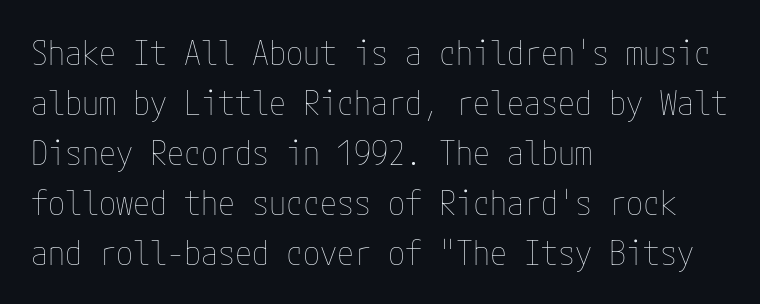
{"italic": "no", "bold": "no", "weight": "thin", "width": "condensed", "stroke_contrast": "low", "x_height": "medium", "underline": "no", "align": "left", "line_spacing": "normal", "line_spacing_ratio": 1.47, "letter_spacing": "normal", "letter_spacing_em": 0.0, "glyph_px": 34}
